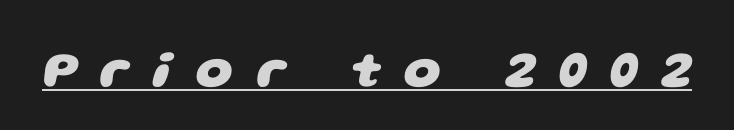
{"serif": "no", "bold": "yes", "weight": "heavy", "width": "wide", "stroke_contrast": "low", "x_height": "large", "monospaced": "no", "underline": "yes", "letter_spacing": "wide", "letter_spacing_em": 0.43, "glyph_px": 53}
